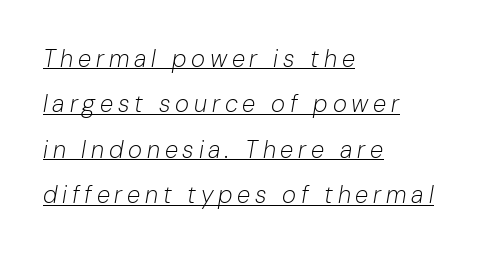
{"italic": "yes", "lean": "right", "slant_degrees": 10, "bold": "no", "underline": "yes", "align": "left", "line_spacing_ratio": 1.89, "letter_spacing": "wide", "letter_spacing_em": 0.2, "glyph_px": 24}
